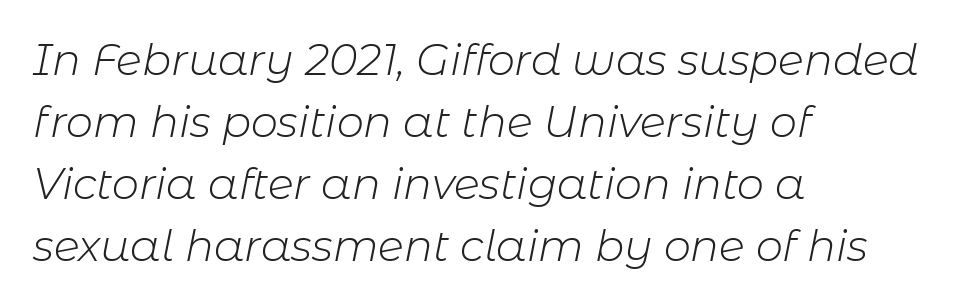
Looking at the ascenders, they clearly lean. The rendering uses natural spacing where letterforms have individual widths. Leading matches the norm, producing a regular column. Weight class: somewhere from thin through regular. The passage shown has conventional tracking throughout.
